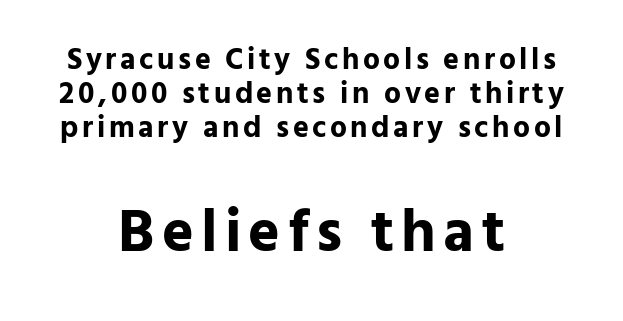
Q: Is the text bold? A: Yes.
Q: Is the text italic (slanted)? A: No, it is upright.
Q: Is the typeface a serif or a sans-serif typeface? A: Sans-serif.
Q: Is the text underlined? A: No.
Q: How is the paragraph aligned? A: Centered.
Q: Is the spacing between lines tight, normal or loose? A: Tight.
Q: Which block of text is set in a larger size, the first (top) or the second (bottom)? A: The second (bottom) one.
Q: Width (condensed, normal, or wide)? A: Normal.
Q: Stroke contrast? A: Low.
Q: x-height? A: Medium.
Q: Monospaced? A: No.
